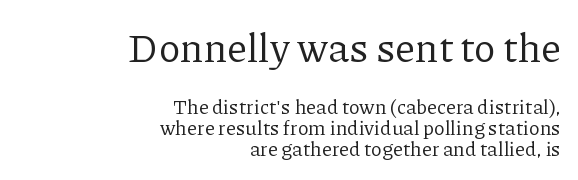
Rendered with straight, roman letterforms. Is this a fixed-width face? No — the glyphs have proportional, varying widths. Right-aligned paragraph, ragged on the left. The horizontal fit of the characters is conventional and even. The lines are packed closely together with very little leading. Weight: regular or lighter.
